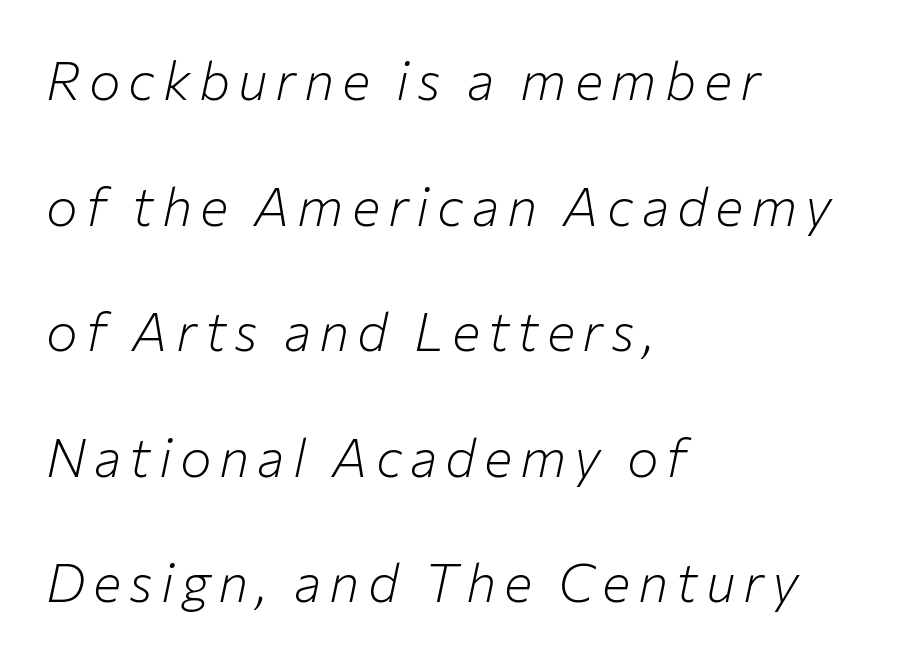
Underlining? Definitely not there. Is this a fixed-width face? No — the glyphs have proportional, varying widths. Line starts are locked; line ends wander. Baseline-to-baseline distance is far greater than the letter height. Stems here are at most as thick as an everyday book face.
